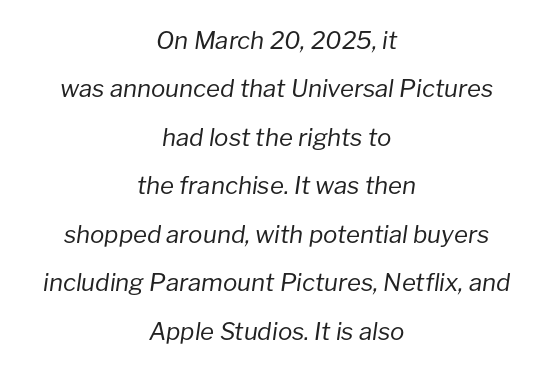
Q: Is the text bold? A: No.
Q: Is the text italic (slanted)? A: Yes, it leans right by about 8 degrees.
Q: Is the text underlined? A: No.
Q: How is the paragraph aligned? A: Centered.
Q: Is the spacing between letters normal or unusually wide? A: Normal.
Q: Is the spacing between lines tight, normal or loose? A: Loose.
